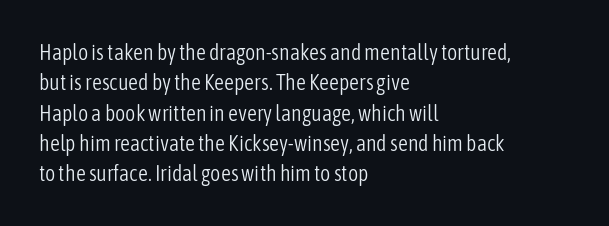
A quiet, ordinary-to-light weight characterises the typeface. The text block is weighted toward the left margin, trailing off unevenly rightward. This rendering leaves character spacing at its baseline value. Characters remain perfectly vertical along every line. The strip under each line holds only bare page.
